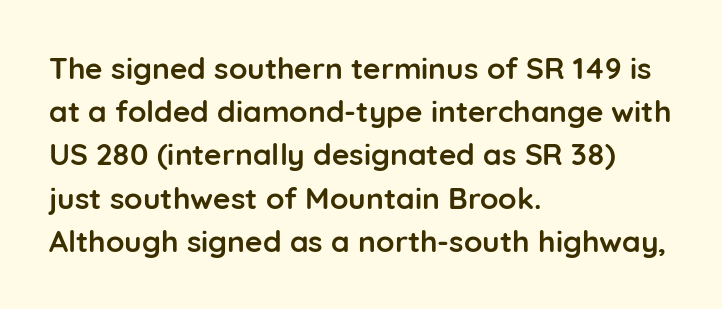
{"serif": "no", "italic": "no", "bold": "yes", "weight": "semibold", "width": "normal", "stroke_contrast": "low", "x_height": "medium", "monospaced": "no", "underline": "no", "align": "left", "line_spacing": "normal", "line_spacing_ratio": 1.44, "letter_spacing": "normal", "letter_spacing_em": 0.0, "glyph_px": 30}
